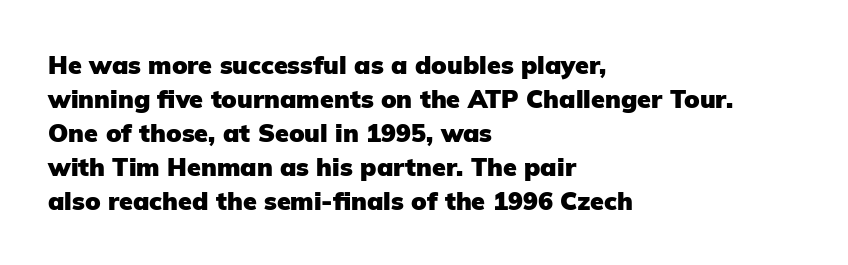
Just letters on the line, the space beneath them empty. No italicization has been applied; the sample stays upright. The rows are spaced the way most documents space them. The glyphs have the mass of a bold cut. Look at the tracking — it's just the regular setting, nothing added. Each line starts at the same left margin while the right side varies.
